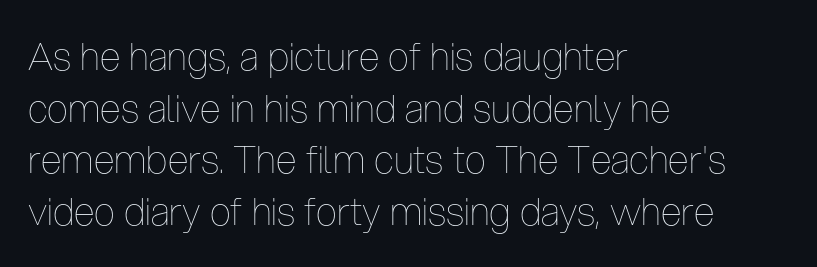
Q: Is the text bold? A: No.
Q: Is the text italic (slanted)? A: No, it is upright.
Q: Is the text underlined? A: No.
Q: How is the paragraph aligned? A: Left-aligned.
Q: Is the spacing between letters normal or unusually wide? A: Normal.
Q: Is the spacing between lines tight, normal or loose? A: Normal.
Q: Width (condensed, normal, or wide)? A: Condensed.
Q: Stroke contrast? A: Low.
Q: x-height? A: Medium.
Q: Monospaced? A: No.
